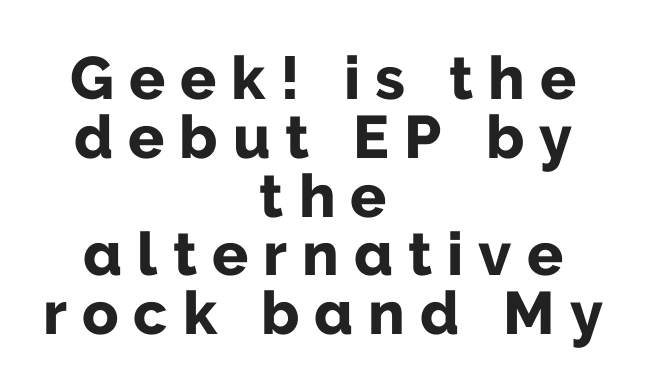
The letters advance in unequal steps, a hallmark of proportional type. There is plenty of visible air inserted between adjacent glyphs. A centered setting, common on invitations and titles, is used for this passage. Heavy, bold letterforms.
